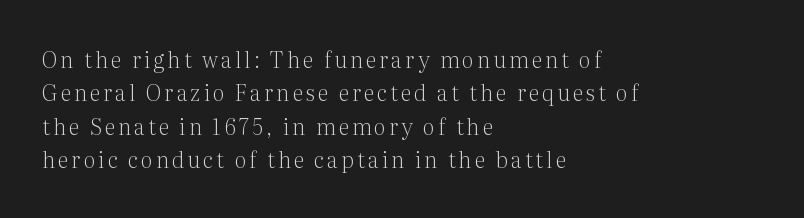
Q: Is the text bold? A: No.
Q: Is the text italic (slanted)? A: No, it is upright.
Q: Is the text underlined? A: No.
Q: How is the paragraph aligned? A: Left-aligned.
Q: Is the spacing between lines tight, normal or loose? A: Normal.
